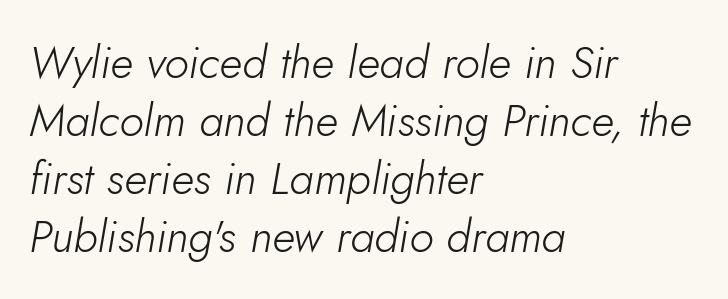
The image shows 45 px light type, italic (leaning right); set left-aligned, normal line spacing (1.29x), normal letter spacing, not underlined; low stroke contrast and a small x-height.
